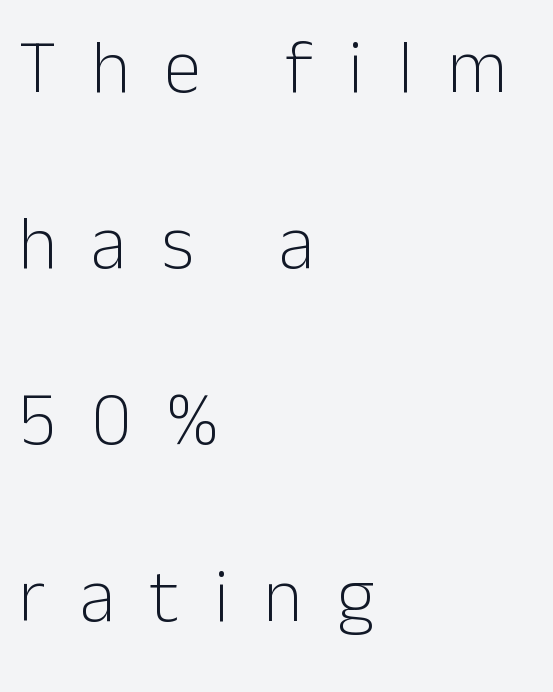
Q: Is the text bold? A: No.
Q: Is the text italic (slanted)? A: No, it is upright.
Q: Is the typeface a serif or a sans-serif typeface? A: Sans-serif.
Q: Is the text underlined? A: No.
Q: How is the paragraph aligned? A: Left-aligned.
Q: Is the spacing between letters normal or unusually wide? A: Unusually wide.
Q: Is the spacing between lines tight, normal or loose? A: Loose.
Q: Width (condensed, normal, or wide)? A: Normal.
Q: Stroke contrast? A: Low.
Q: x-height? A: Medium.
Q: Monospaced? A: No.
